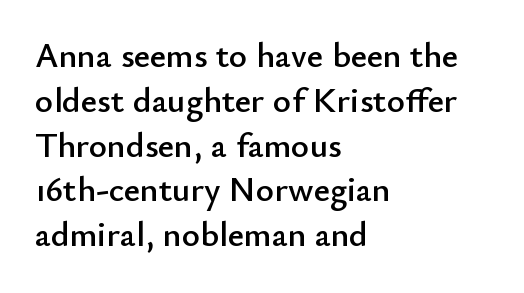
The image shows 35 px sans-serif type, upright; set left-aligned, normal line spacing (1.28x), normal letter spacing, not underlined; low stroke contrast and a small x-height.
